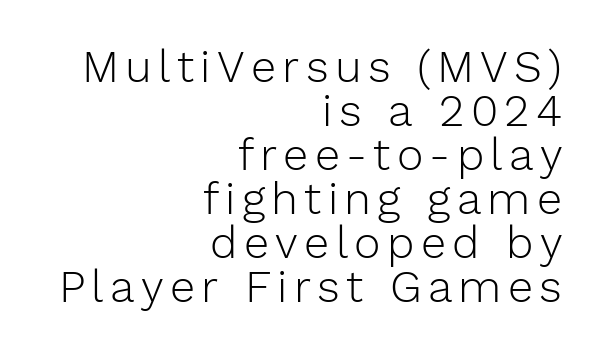
{"serif": "no", "italic": "no", "bold": "no", "weight": "light", "width": "normal", "stroke_contrast": "low", "x_height": "medium", "monospaced": "no", "underline": "no", "align": "right", "line_spacing": "tight", "line_spacing_ratio": 0.98, "glyph_px": 45}
